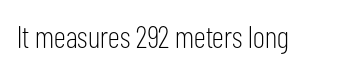
{"serif": "no", "italic": "no", "bold": "no", "weight": "light", "width": "condensed", "stroke_contrast": "low", "x_height": "medium", "monospaced": "no", "underline": "no", "letter_spacing": "normal", "letter_spacing_em": 0.0, "glyph_px": 31}
